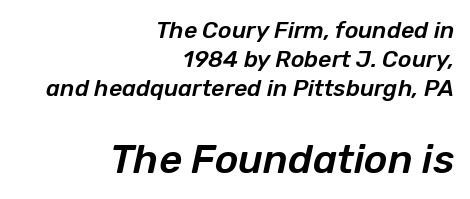
The image shows 40 px text type, italic (leaning right); set right-aligned, normal line spacing (1.26x), normal letter spacing, not underlined; the second (bottom) block is 1.74x larger; low stroke contrast and a medium x-height.
